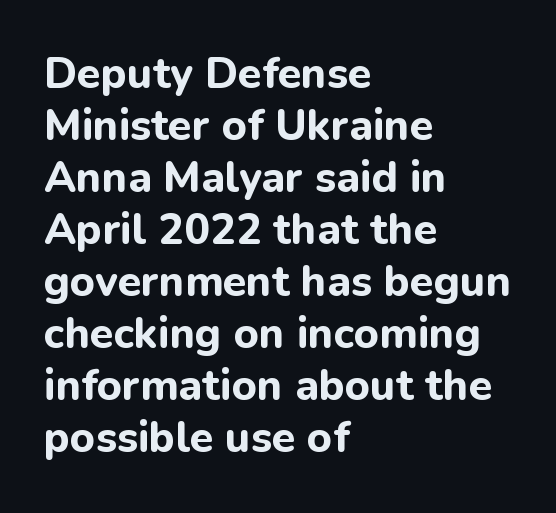
{"serif": "no", "italic": "no", "bold": "yes", "weight": "bold", "width": "normal", "stroke_contrast": "low", "x_height": "medium", "monospaced": "no", "underline": "no", "align": "left", "line_spacing_ratio": 1.21, "letter_spacing": "normal", "letter_spacing_em": 0.0, "glyph_px": 43}
